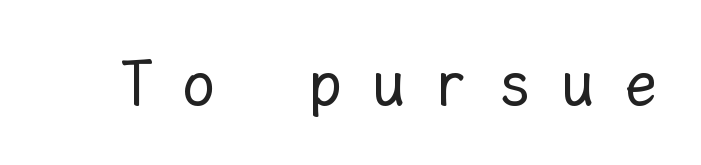
The image shows 65 px regular-weight type, upright, monospaced; set unusually wide letter spacing (+0.47 em), not underlined; low stroke contrast and a medium x-height.
